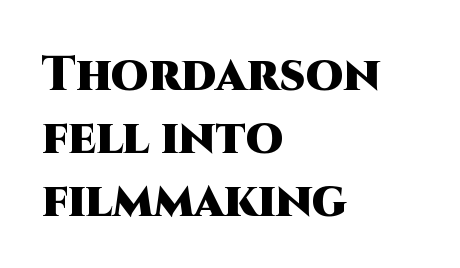
The specimen reads as upright at a glance. Notice how descenders clear the ascenders below comfortably — that's standard leading. No feet cap the strokes, marking this as sans-serif type. Stroke thickness is high; the sample reads as a true bold.
